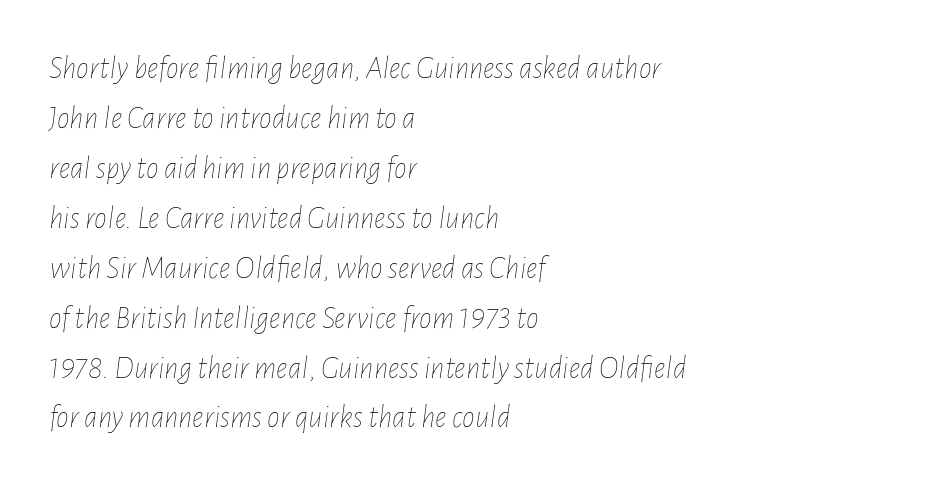
{"italic": "yes", "lean": "right", "slant_degrees": 7, "bold": "no", "weight": "thin", "width": "condensed", "stroke_contrast": "low", "x_height": "medium", "monospaced": "no", "underline": "no", "align": "left", "line_spacing": "normal", "line_spacing_ratio": 1.56, "letter_spacing": "normal", "letter_spacing_em": 0.0, "glyph_px": 32}
